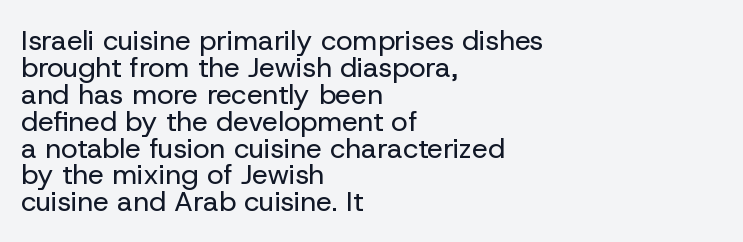
The image shows 28 px regular-weight sans-serif type, upright; set left-aligned, tight line spacing (0.96x), normal letter spacing, not underlined; low stroke contrast and a medium x-height.
